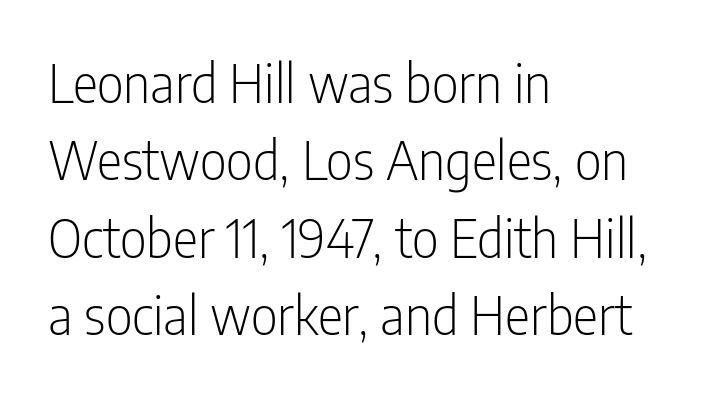
The image shows 53 px light, condensed sans-serif type, upright; set left-aligned, normal line spacing (1.46x), normal letter spacing, not underlined; low stroke contrast and a medium x-height.
